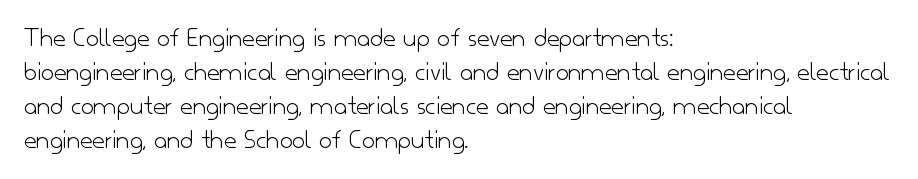
The passage shown is not bold in any degree. The face used here is proportionally spaced, like ordinary book or web type. This sample uses an upright cut, with every glyph sitting square on the baseline. Nobody drew a line under any word here. Font category for this specimen: sans-serif. Horizontally, the lines are justified to the leading edge only.
